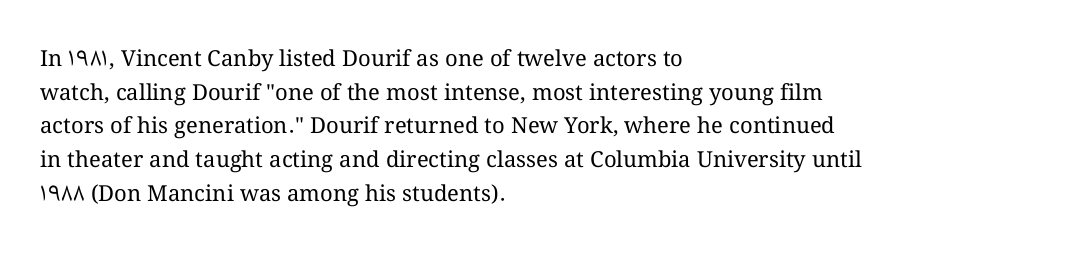
Q: Is the text bold? A: No.
Q: Is the text italic (slanted)? A: No, it is upright.
Q: Is the text underlined? A: No.
Q: How is the paragraph aligned? A: Left-aligned.
Q: Is the spacing between letters normal or unusually wide? A: Normal.
Q: Is the spacing between lines tight, normal or loose? A: Normal.
